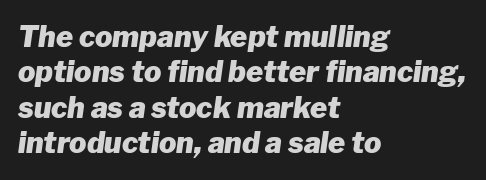
The image shows 29 px heavy type, italic (leaning right); set left-aligned, line spacing 1.22x, normal letter spacing, not underlined; low stroke contrast and a medium x-height.
